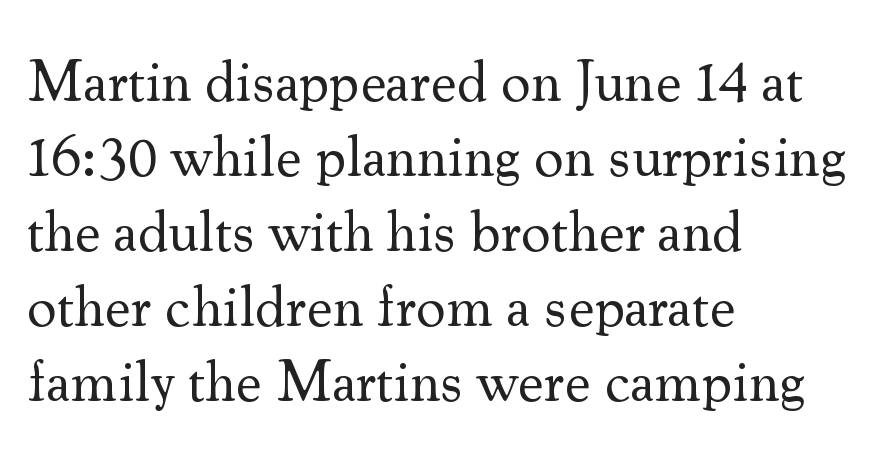
The specimen omits any rule beneath the text block's lines. Each stroke keeps to a modest, everyday thickness or less. Line starts are locked; line ends wander. Looks like regular typesetting: each glyph gets only the width it needs. Leading matches the norm, producing a regular column. Stroke terminals: seriffed.
